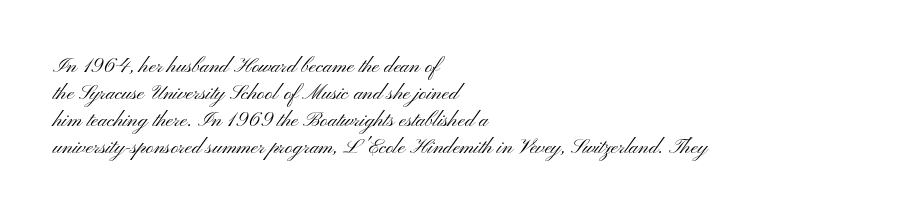
{"bold": "no", "underline": "no", "align": "left", "line_spacing": "normal", "line_spacing_ratio": 1.28, "letter_spacing": "normal", "letter_spacing_em": 0.0, "glyph_px": 21}
